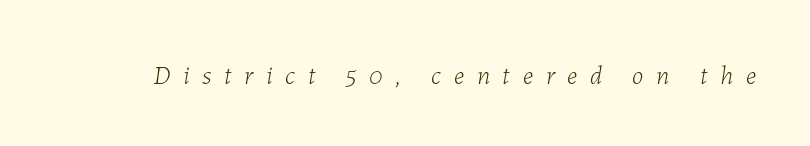
{"italic": "yes", "lean": "right", "slant_degrees": 7, "bold": "no", "underline": "no", "letter_spacing": "wide", "letter_spacing_em": 0.49, "glyph_px": 26}
